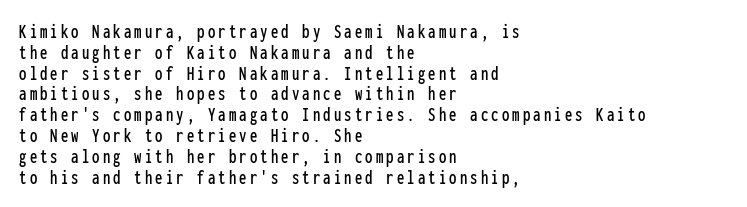
Q: Is the text italic (slanted)? A: No, it is upright.
Q: Is the text underlined? A: No.
Q: How is the paragraph aligned? A: Left-aligned.
Q: Is the spacing between lines tight, normal or loose? A: Tight.
